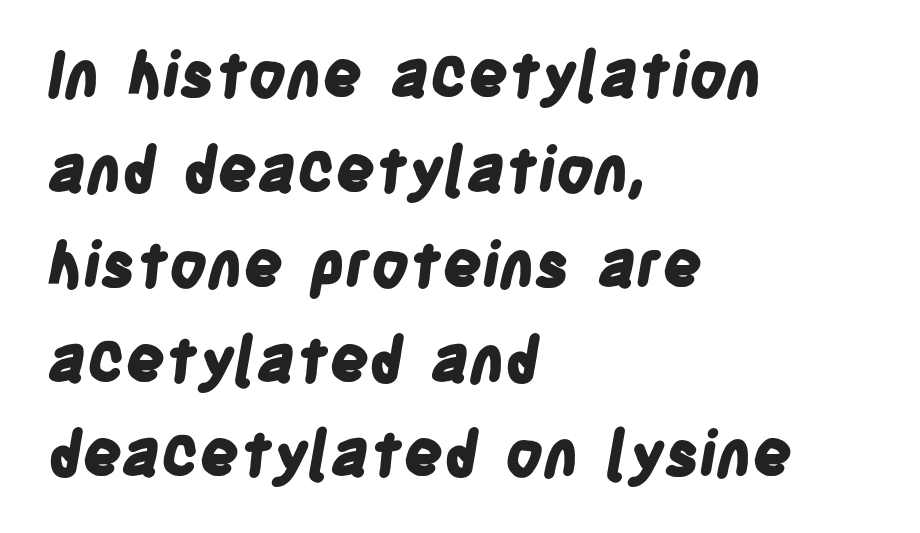
Compared with a centered layout, this one pins lines to the left instead. The area under the type is left untouched. Set as a true bold cut, around the 700 mark. A normal amount of white space separates one row of letters from the next. This sample uses a sans-serif face.
